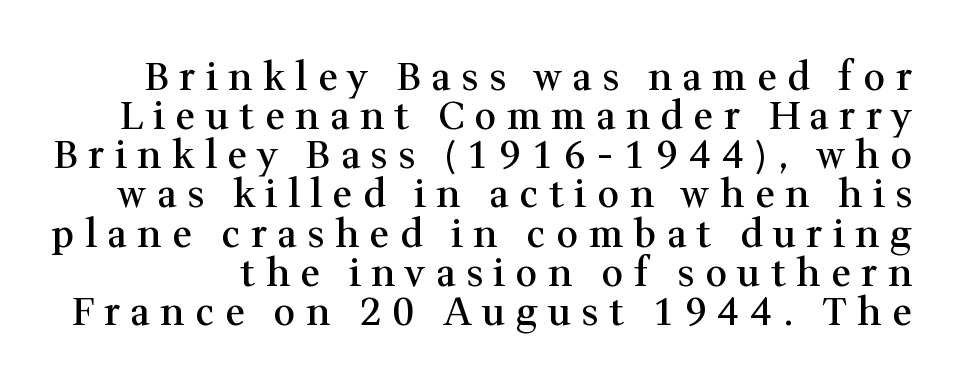
The image shows 38 px semibold serif type, upright; set tight line spacing (1.03x), unusually wide letter spacing (+0.28 em), not underlined; medium stroke contrast and a medium x-height.
